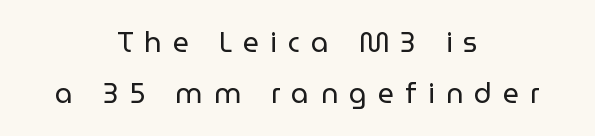
Q: Is the text bold? A: No.
Q: Is the text italic (slanted)? A: No, it is upright.
Q: Is the typeface a serif or a sans-serif typeface? A: Sans-serif.
Q: Is the text underlined? A: No.
Q: How is the paragraph aligned? A: Centered.
Q: Is the spacing between letters normal or unusually wide? A: Unusually wide.
Q: Width (condensed, normal, or wide)? A: Normal.
Q: Stroke contrast? A: Low.
Q: x-height? A: Medium.
Q: Monospaced? A: No.
